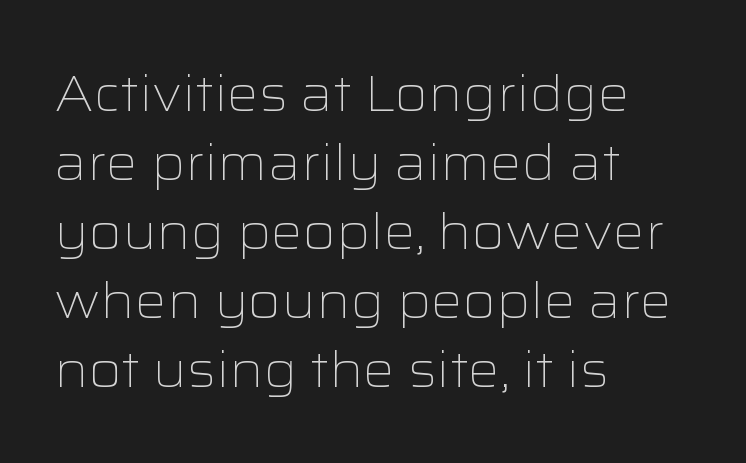
{"serif": "no", "italic": "no", "bold": "no", "weight": "light", "width": "wide", "stroke_contrast": "low", "x_height": "medium", "monospaced": "no", "underline": "no", "align": "left", "line_spacing": "normal", "line_spacing_ratio": 1.38, "letter_spacing": "normal", "letter_spacing_em": 0.0, "glyph_px": 50}
